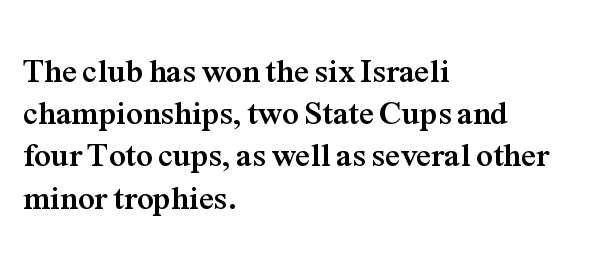
Q: Is the text bold? A: Yes.
Q: Is the text italic (slanted)? A: No, it is upright.
Q: Is the typeface a serif or a sans-serif typeface? A: Serif.
Q: Is the text underlined? A: No.
Q: How is the paragraph aligned? A: Left-aligned.
Q: Is the spacing between letters normal or unusually wide? A: Normal.
Q: Is the spacing between lines tight, normal or loose? A: Normal.
Q: Width (condensed, normal, or wide)? A: Normal.
Q: Stroke contrast? A: Medium.
Q: x-height? A: Medium.
Q: Monospaced? A: No.
